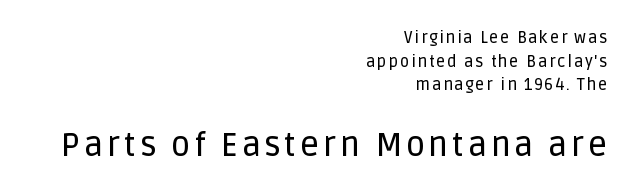
No feet cap the strokes, marking this as sans-serif type. What's the leading like? Ordinary, nothing unusual. The space beneath each line is pristine and unruled. Is this a fixed-width face? No — the glyphs have proportional, varying widths. The rendering enlarges the type as you move from the upper chunk to the lower.
